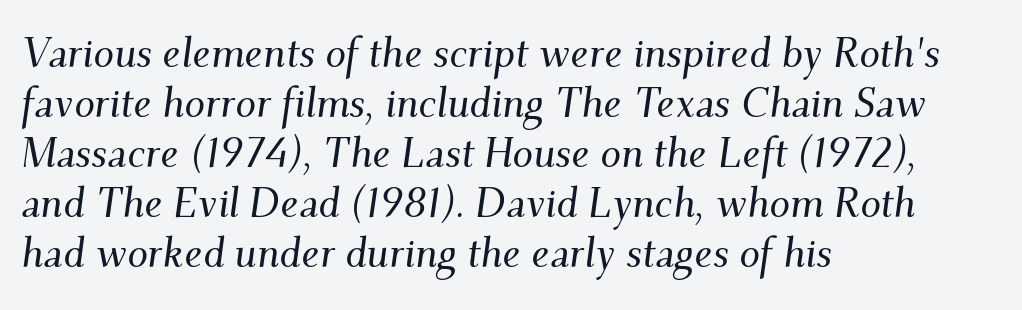
Q: Is the text italic (slanted)? A: Yes, it leans right by about 9 degrees.
Q: Is the typeface a serif or a sans-serif typeface? A: Serif.
Q: Is the text underlined? A: No.
Q: How is the paragraph aligned? A: Left-aligned.
Q: Is the spacing between letters normal or unusually wide? A: Normal.
Q: Width (condensed, normal, or wide)? A: Normal.
Q: Stroke contrast? A: Medium.
Q: x-height? A: Small.
Q: Monospaced? A: No.
